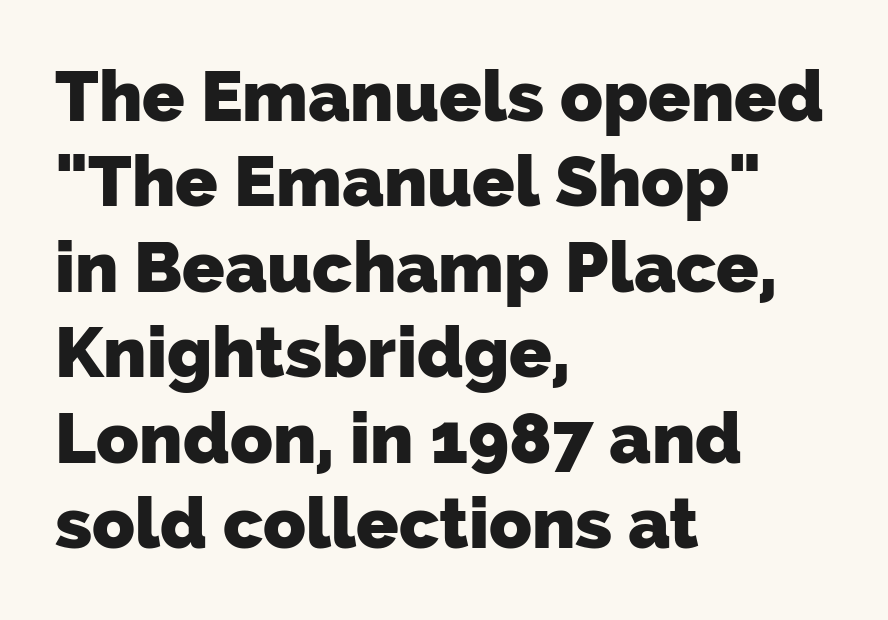
Descender tails drop into unmarked territory. Are there feet on the stems? There aren't — it's a sans. Is this a fixed-width face? No — the glyphs have proportional, varying widths. Typeset ragged right — the left edge is the straight one.
